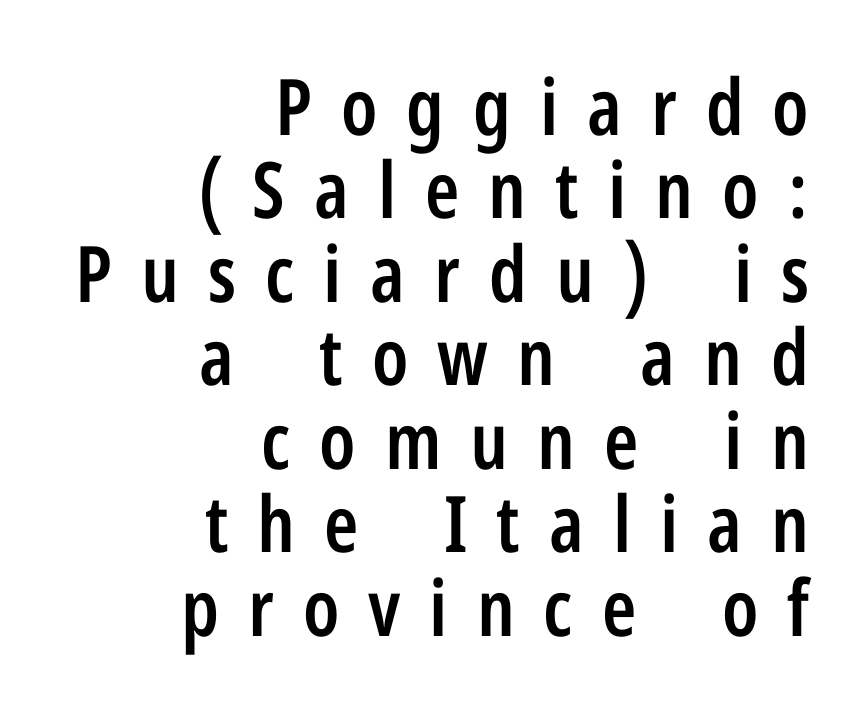
The image shows 78 px semibold, condensed sans-serif type, upright; set right-aligned, tight line spacing (1.07x), unusually wide letter spacing (+0.37 em), not underlined; low stroke contrast and a medium x-height.
